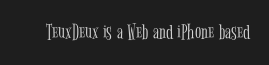
The type is set solid horizontally, with unmodified tracking. Words float on clear page, feet unadorned. A quiet, ordinary-to-light weight characterises the typeface. The type sits square on the baseline with zero lean.
